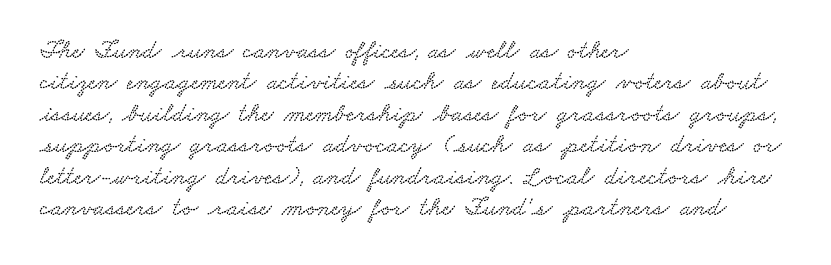
The image shows 26 px text type; set left-aligned, line spacing 1.21x, normal letter spacing, not underlined.
